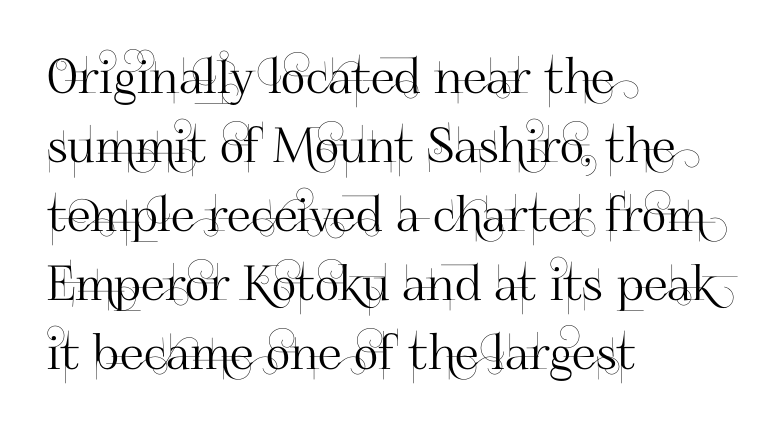
The image shows 48 px sans-serif type, upright; set left-aligned, normal line spacing (1.44x), normal letter spacing, not underlined; high stroke contrast and a small x-height.
